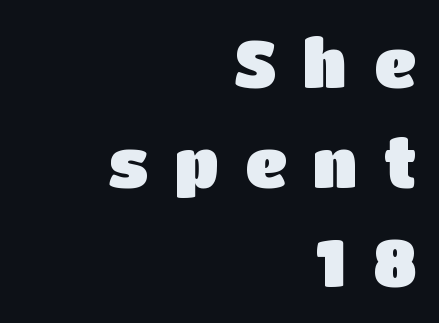
Q: Is the text italic (slanted)? A: No, it is upright.
Q: Is the typeface a serif or a sans-serif typeface? A: Sans-serif.
Q: Is the text underlined? A: No.
Q: How is the paragraph aligned? A: Right-aligned.
Q: Is the spacing between letters normal or unusually wide? A: Unusually wide.
Q: Is the spacing between lines tight, normal or loose? A: Normal.
Q: Width (condensed, normal, or wide)? A: Normal.
Q: Stroke contrast? A: Low.
Q: x-height? A: Large.
Q: Monospaced? A: No.
